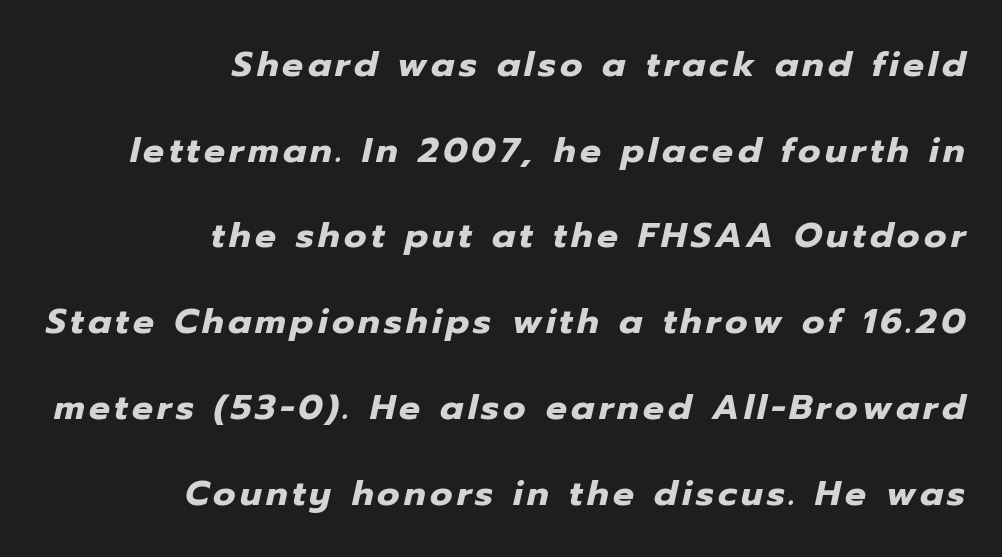
Q: Is the text bold? A: Yes.
Q: Is the text italic (slanted)? A: Yes, it leans right by about 12 degrees.
Q: Is the text underlined? A: No.
Q: How is the paragraph aligned? A: Right-aligned.
Q: Is the spacing between lines tight, normal or loose? A: Loose.
Q: Width (condensed, normal, or wide)? A: Normal.
Q: Stroke contrast? A: Low.
Q: x-height? A: Medium.
Q: Monospaced? A: No.
